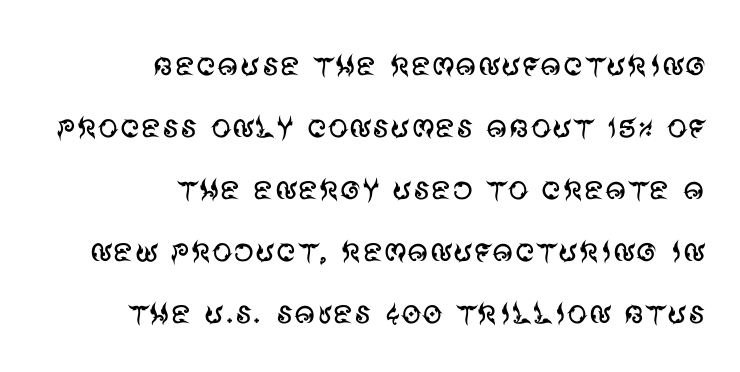
Q: Is the text bold? A: No.
Q: Is the text italic (slanted)? A: No, it is upright.
Q: Is the typeface a serif or a sans-serif typeface? A: Sans-serif.
Q: Is the text underlined? A: No.
Q: How is the paragraph aligned? A: Right-aligned.
Q: Is the spacing between letters normal or unusually wide? A: Normal.
Q: Is the spacing between lines tight, normal or loose? A: Normal.
Q: Width (condensed, normal, or wide)? A: Normal.
Q: Stroke contrast? A: Medium.
Q: x-height? A: Large.
Q: Monospaced? A: No.
